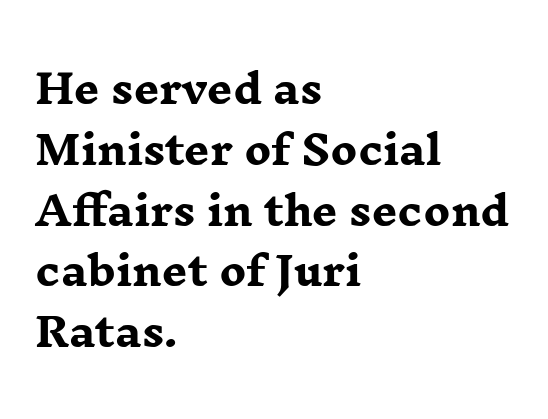
Caption: standard tracking, unaltered. Plain, unruled lines of type. The vertical gap from one line to the next is medium. Classification — serif. The passage shown is typed in a proportional face where columns would drift.
